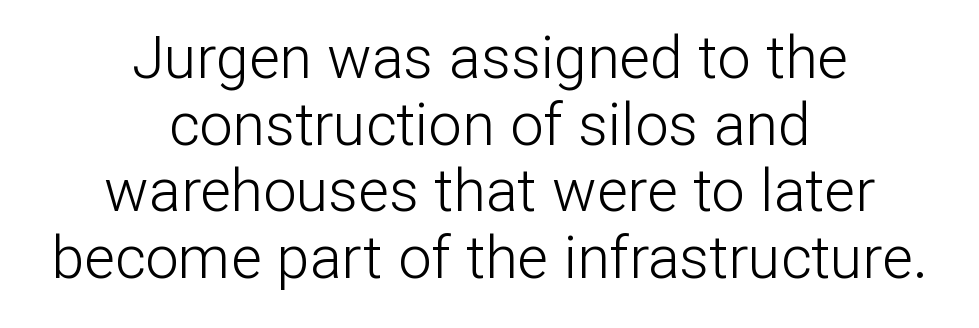
Q: Is the text bold? A: No.
Q: Is the text italic (slanted)? A: No, it is upright.
Q: Is the typeface a serif or a sans-serif typeface? A: Sans-serif.
Q: Is the text underlined? A: No.
Q: How is the paragraph aligned? A: Centered.
Q: Is the spacing between letters normal or unusually wide? A: Normal.
Q: Is the spacing between lines tight, normal or loose? A: Tight.
Q: Width (condensed, normal, or wide)? A: Normal.
Q: Stroke contrast? A: Low.
Q: x-height? A: Medium.
Q: Monospaced? A: No.
